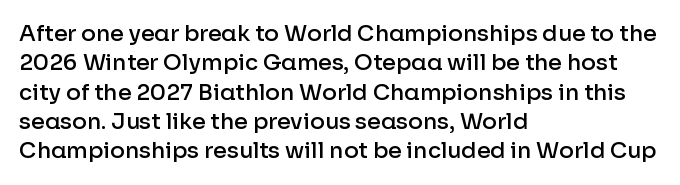
The image shows 22 px text type, upright; set left-aligned, normal line spacing (1.33x), normal letter spacing, not underlined.
